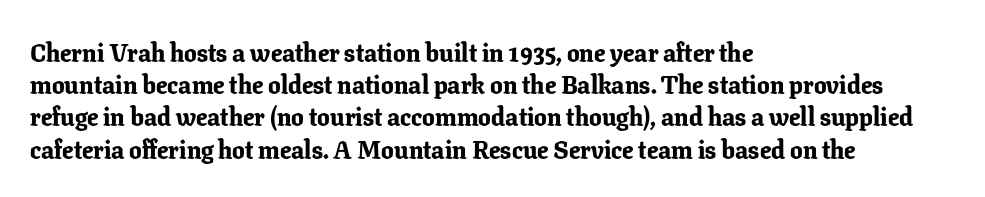
The image shows 25 px bold type, upright; set left-aligned, normal line spacing (1.29x), normal letter spacing, not underlined.
